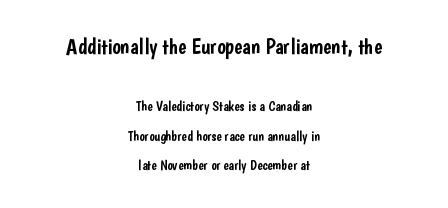
The string is rendered with underlining switched off. The gaps between neighbouring characters are ordinary and unremarkable. You get the large type first, then a drop to smaller type. Honestly, the rows look like they've been pulled way apart. The typesetter chose a symmetrical, centered arrangement here. Posture: upright roman.
